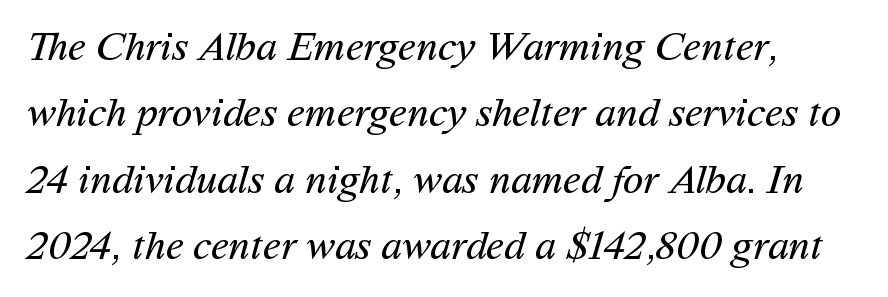
{"serif": "no", "bold": "no", "weight": "regular", "width": "normal", "stroke_contrast": "medium", "x_height": "medium", "monospaced": "no", "underline": "no", "line_spacing": "normal", "line_spacing_ratio": 1.58, "letter_spacing": "normal", "letter_spacing_em": 0.0, "glyph_px": 42}
